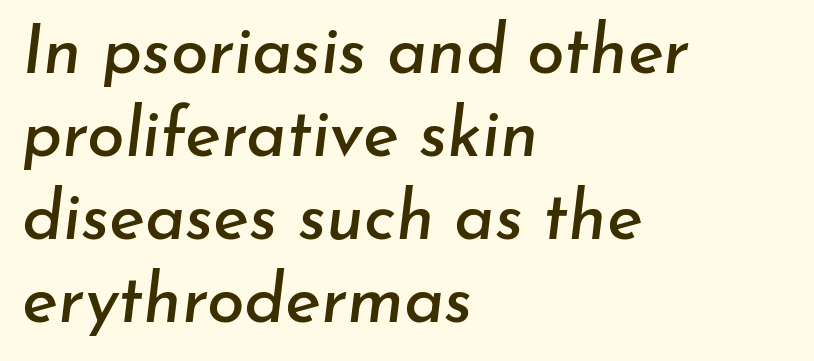
This is oblique type, the kind used for emphasis or titles. Check the space under the baseline: it is left empty. This rendering leaves character spacing at its baseline value. The letters advance in unequal steps, a hallmark of proportional type. Visually the block forms a straight wall on the left and a jagged coastline on the right.
